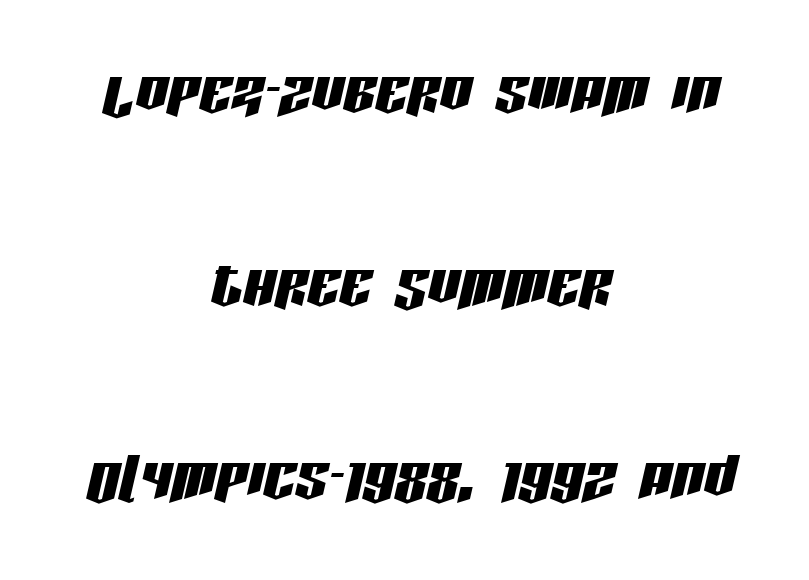
{"italic": "yes", "lean": "right", "slant_degrees": 13, "width": "condensed", "stroke_contrast": "low", "x_height": "large", "monospaced": "no", "underline": "no", "align": "center", "line_spacing": "loose", "line_spacing_ratio": 2.41, "letter_spacing": "normal", "letter_spacing_em": 0.0, "glyph_px": 80}
